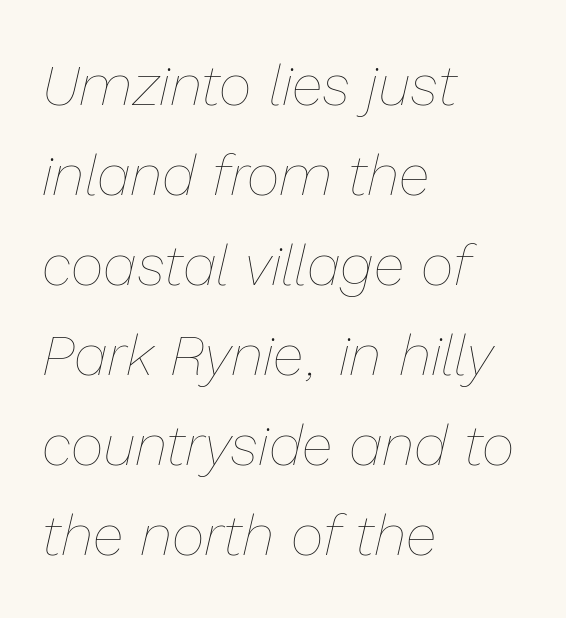
Q: Is the text bold? A: No.
Q: Is the text italic (slanted)? A: Yes, it leans right by about 13 degrees.
Q: Is the text underlined? A: No.
Q: How is the paragraph aligned? A: Left-aligned.
Q: Is the spacing between letters normal or unusually wide? A: Normal.
Q: Is the spacing between lines tight, normal or loose? A: Normal.
Q: Width (condensed, normal, or wide)? A: Normal.
Q: Stroke contrast? A: Low.
Q: x-height? A: Medium.
Q: Monospaced? A: No.
